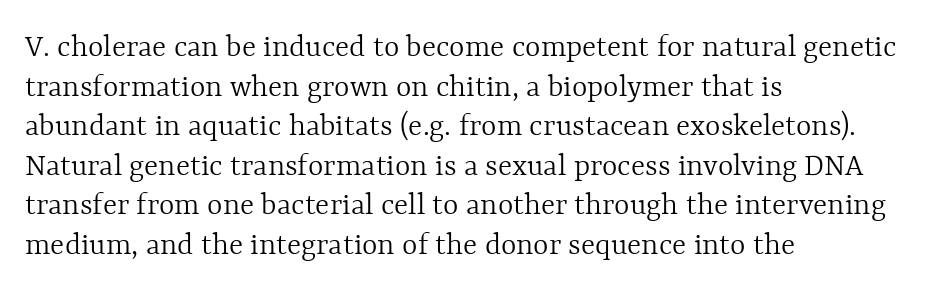
Q: Is the text bold? A: No.
Q: Is the text italic (slanted)? A: No, it is upright.
Q: Is the text underlined? A: No.
Q: How is the paragraph aligned? A: Left-aligned.
Q: Is the spacing between letters normal or unusually wide? A: Normal.
Q: Width (condensed, normal, or wide)? A: Normal.
Q: x-height? A: Medium.
Q: Monospaced? A: No.
